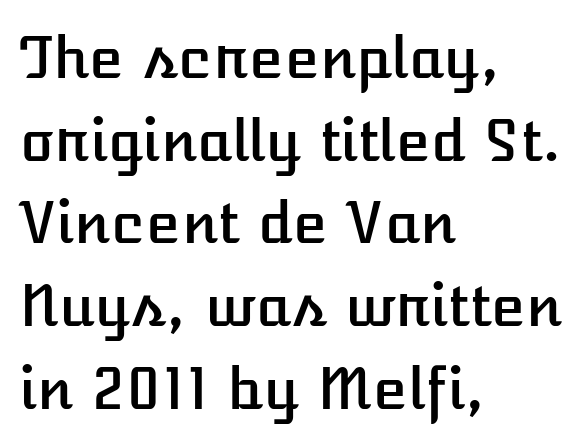
Q: Is the text italic (slanted)? A: No, it is upright.
Q: Is the text underlined? A: No.
Q: How is the paragraph aligned? A: Left-aligned.
Q: Is the spacing between letters normal or unusually wide? A: Normal.
Q: Is the spacing between lines tight, normal or loose? A: Normal.
Q: Width (condensed, normal, or wide)? A: Normal.
Q: Stroke contrast? A: Low.
Q: x-height? A: Medium.
Q: Monospaced? A: No.
